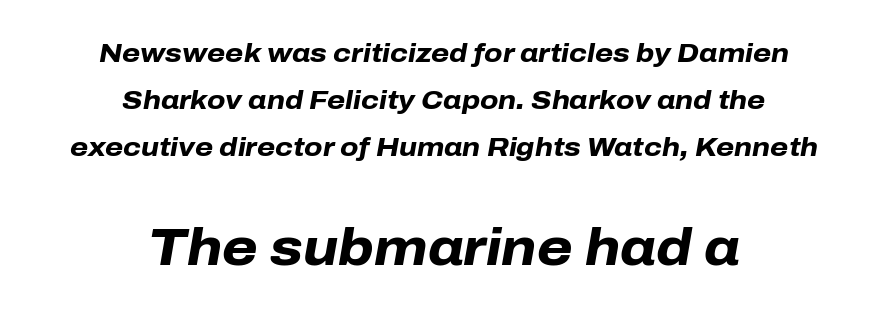
The image shows 51 px heavy type, italic (leaning right); set centered, line spacing 1.8x, normal letter spacing, not underlined; the second (bottom) block is 1.96x larger; low stroke contrast and a medium x-height.
